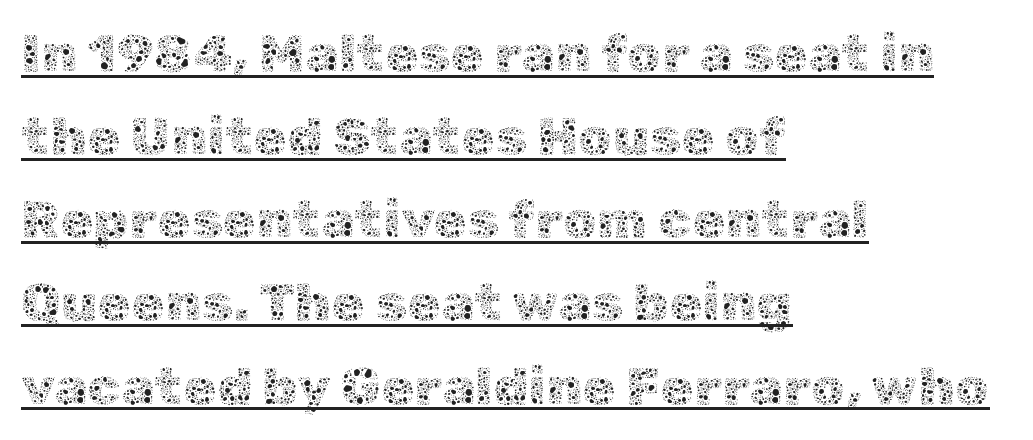
Q: Is the text bold? A: No.
Q: Is the text italic (slanted)? A: No, it is upright.
Q: Is the text underlined? A: Yes.
Q: How is the paragraph aligned? A: Left-aligned.
Q: Is the spacing between letters normal or unusually wide? A: Normal.
Q: Is the spacing between lines tight, normal or loose? A: Normal.
Q: Width (condensed, normal, or wide)? A: Normal.
Q: x-height? A: Medium.
Q: Monospaced? A: No.
